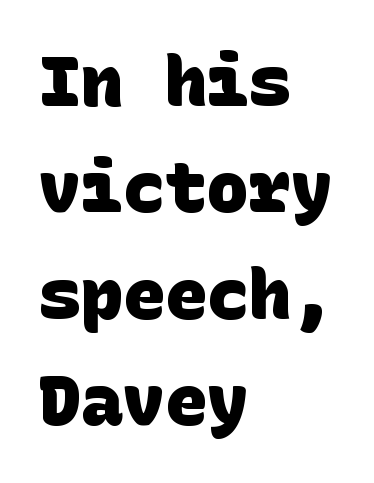
Q: Is the text bold? A: Yes.
Q: Is the typeface a serif or a sans-serif typeface? A: Sans-serif.
Q: Is the text underlined? A: No.
Q: How is the paragraph aligned? A: Left-aligned.
Q: Is the spacing between letters normal or unusually wide? A: Normal.
Q: Is the spacing between lines tight, normal or loose? A: Normal.
Q: Width (condensed, normal, or wide)? A: Normal.
Q: Stroke contrast? A: Low.
Q: x-height? A: Large.
